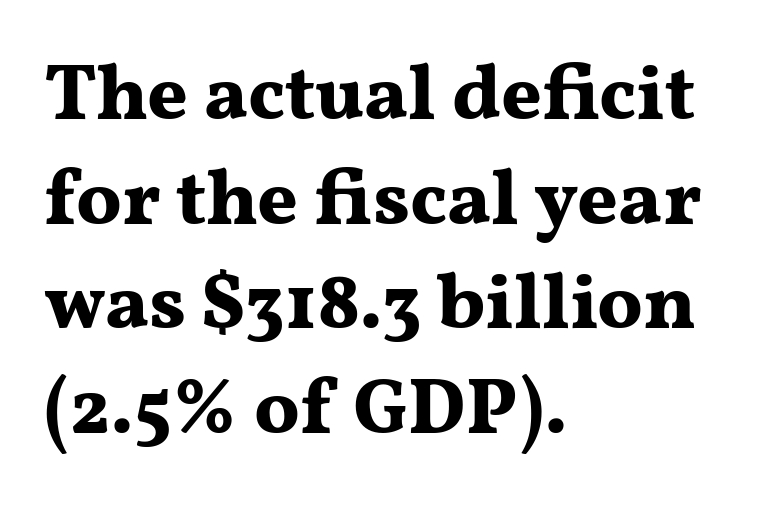
Vertical spacing — default. Examine the stroke ends and you'll spot serifs. This is heavy type, rendered in bold. Character widths vary here, with narrow letters taking less room than wide ones. Caption: multi-line text, flush left, ragged right. It's the straight-up-and-down kind of type.
